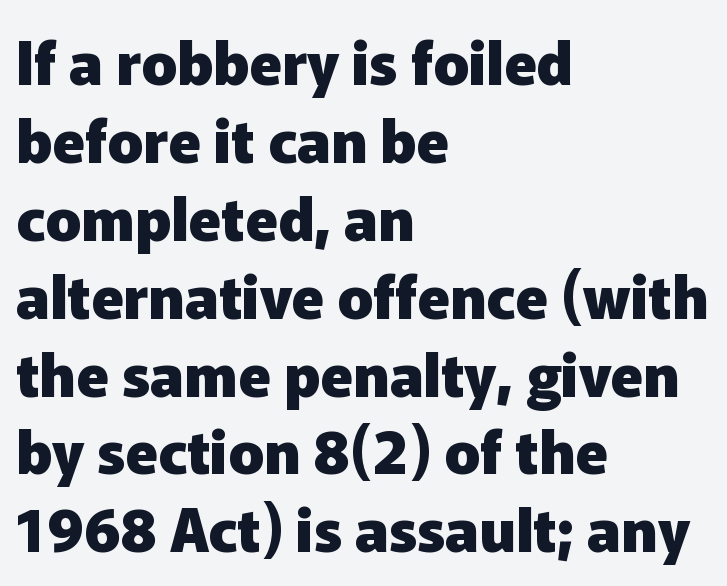
Q: Is the text bold? A: Yes.
Q: Is the text italic (slanted)? A: No, it is upright.
Q: Is the typeface a serif or a sans-serif typeface? A: Sans-serif.
Q: Is the text underlined? A: No.
Q: How is the paragraph aligned? A: Left-aligned.
Q: Is the spacing between letters normal or unusually wide? A: Normal.
Q: Is the spacing between lines tight, normal or loose? A: Normal.
Q: Width (condensed, normal, or wide)? A: Normal.
Q: Stroke contrast? A: Low.
Q: x-height? A: Medium.
Q: Monospaced? A: No.
